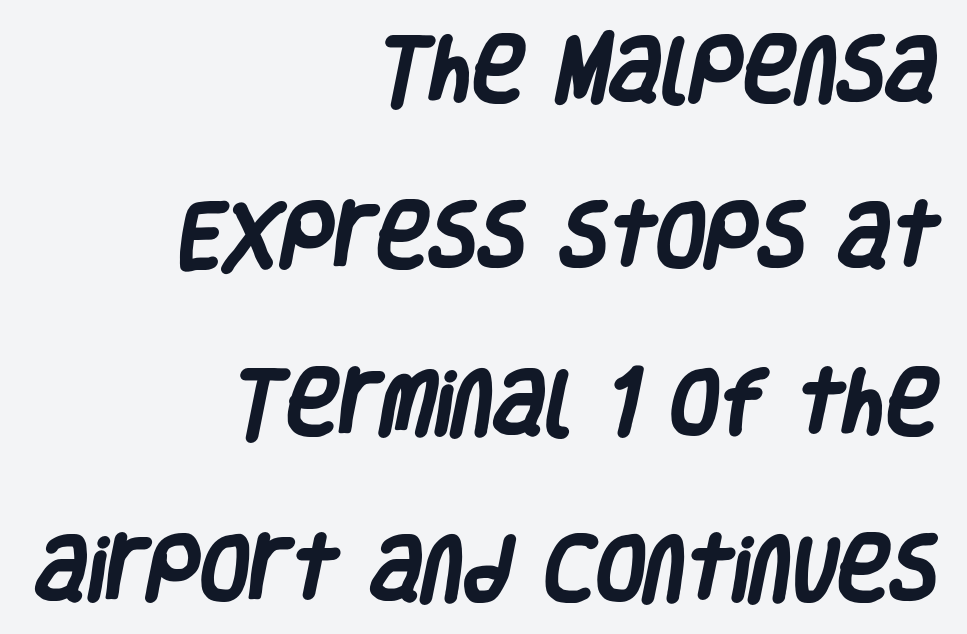
{"serif": "no", "bold": "yes", "weight": "heavy", "width": "condensed", "stroke_contrast": "low", "x_height": "large", "monospaced": "no", "underline": "no", "align": "right", "line_spacing": "loose", "line_spacing_ratio": 2.31, "letter_spacing": "normal", "letter_spacing_em": 0.0, "glyph_px": 72}
